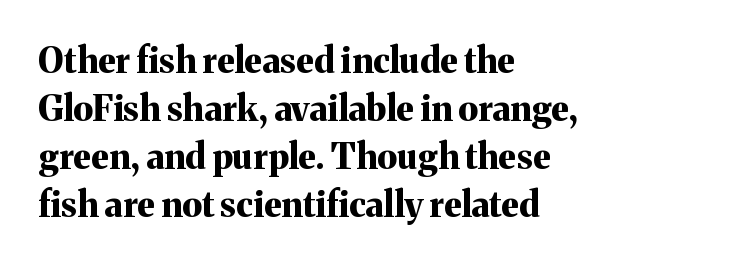
Q: Is the text bold? A: Yes.
Q: Is the text italic (slanted)? A: No, it is upright.
Q: Is the typeface a serif or a sans-serif typeface? A: Serif.
Q: Is the text underlined? A: No.
Q: How is the paragraph aligned? A: Left-aligned.
Q: Is the spacing between letters normal or unusually wide? A: Normal.
Q: Is the spacing between lines tight, normal or loose? A: Normal.
Q: Width (condensed, normal, or wide)? A: Normal.
Q: Stroke contrast? A: Medium.
Q: x-height? A: Medium.
Q: Monospaced? A: No.
